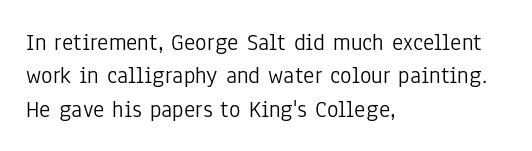
Q: Is the text bold? A: No.
Q: Is the text italic (slanted)? A: No, it is upright.
Q: Is the text underlined? A: No.
Q: How is the paragraph aligned? A: Left-aligned.
Q: Is the spacing between letters normal or unusually wide? A: Normal.
Q: Is the spacing between lines tight, normal or loose? A: Normal.
